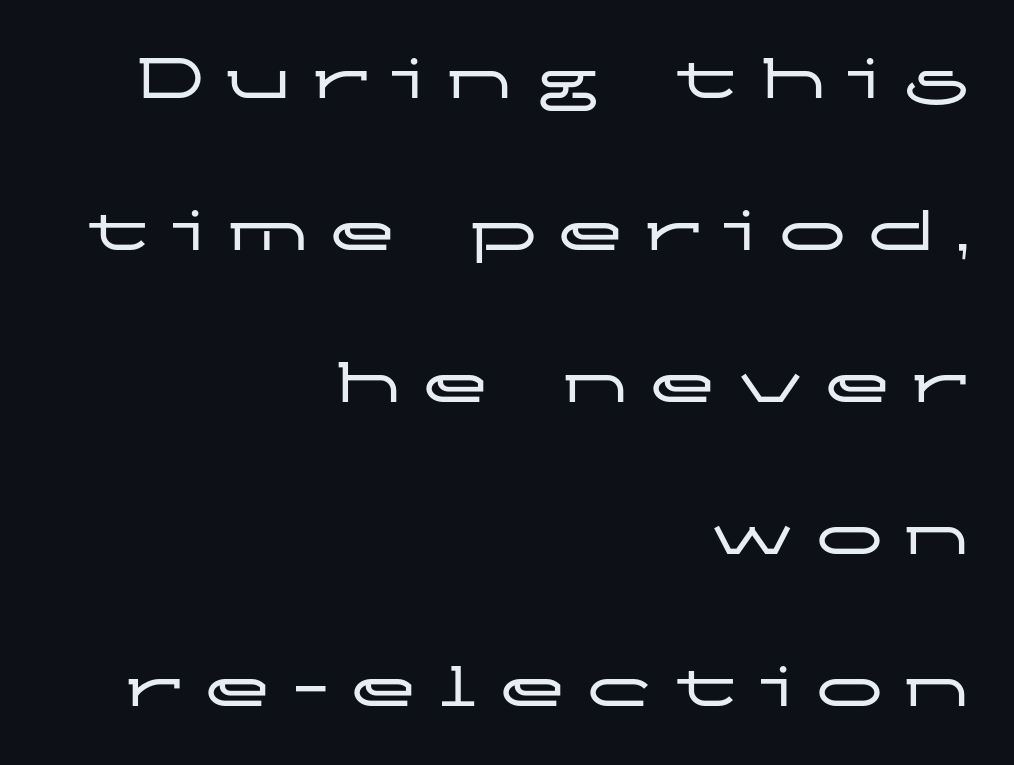
{"serif": "no", "italic": "no", "width": "wide", "stroke_contrast": "low", "x_height": "medium", "monospaced": "no", "underline": "no", "align": "right", "line_spacing": "loose", "line_spacing_ratio": 2.27, "letter_spacing": "wide", "letter_spacing_em": 0.32, "glyph_px": 67}
